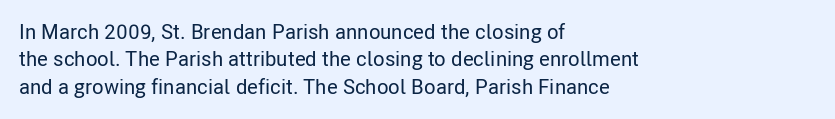
The image shows 21 px text type, upright; set left-aligned, normal line spacing (1.3x), normal letter spacing, not underlined.
